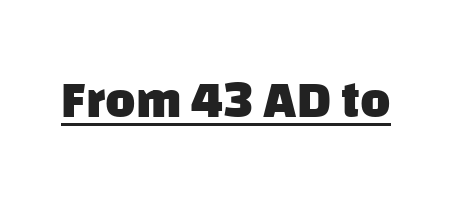
The image shows 52 px heavy sans-serif type; set normal letter spacing, underlined; low stroke contrast and a large x-height.
